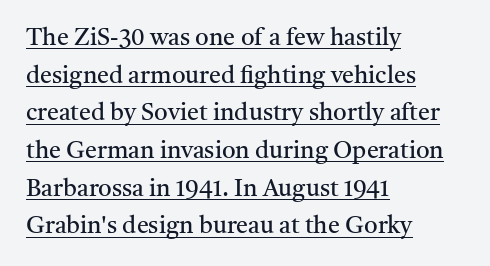
{"italic": "no", "bold": "no", "underline": "yes", "align": "left", "line_spacing": "normal", "line_spacing_ratio": 1.57, "letter_spacing": "normal", "letter_spacing_em": 0.0, "glyph_px": 24}
